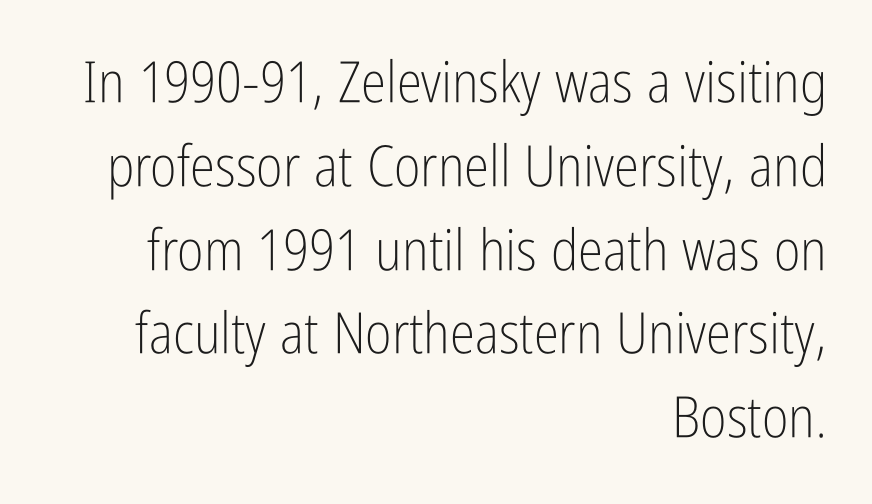
The image shows 57 px light, condensed sans-serif type, upright; set right-aligned, normal line spacing (1.47x), normal letter spacing, not underlined; low stroke contrast and a medium x-height.
